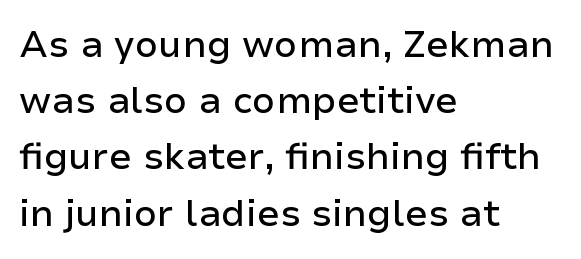
{"serif": "no", "italic": "no", "width": "normal", "stroke_contrast": "low", "x_height": "medium", "monospaced": "no", "underline": "no", "align": "left", "line_spacing": "normal", "line_spacing_ratio": 1.52, "letter_spacing": "normal", "letter_spacing_em": 0.0, "glyph_px": 37}
